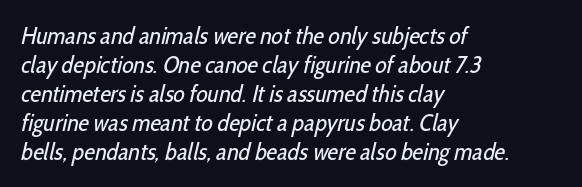
The passage shown is not underscored anywhere. This rendering uses left alignment, leaving the right contour irregular. Standard letterfit; no display-style spreading of the glyphs. Is the stroke heavy? The answer is a plain regular-or-lighter.
